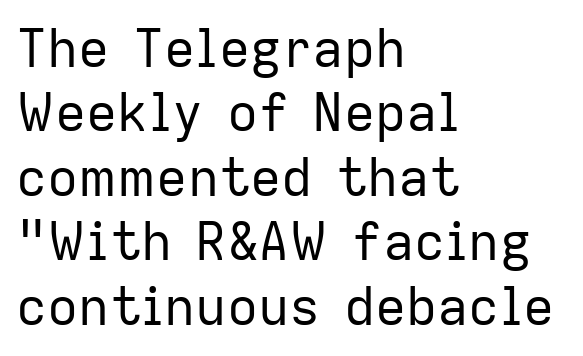
Q: Is the text bold? A: No.
Q: Is the text italic (slanted)? A: No, it is upright.
Q: Is the typeface a serif or a sans-serif typeface? A: Sans-serif.
Q: Is the text underlined? A: No.
Q: How is the paragraph aligned? A: Left-aligned.
Q: Is the spacing between letters normal or unusually wide? A: Normal.
Q: Width (condensed, normal, or wide)? A: Normal.
Q: Stroke contrast? A: Low.
Q: x-height? A: Medium.
Q: Monospaced? A: No.
